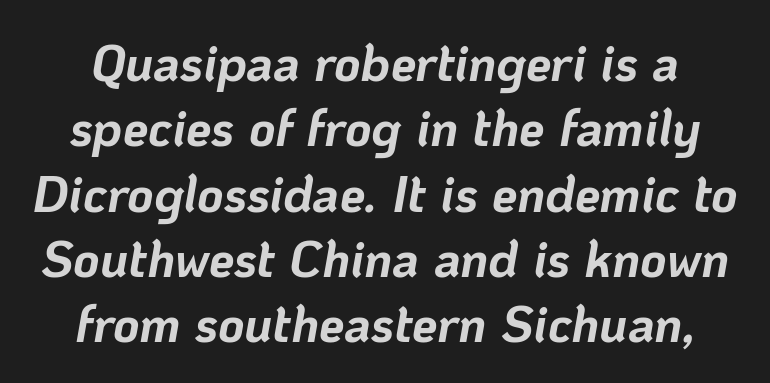
{"italic": "yes", "lean": "right", "slant_degrees": 10, "bold": "yes", "weight": "bold", "width": "normal", "stroke_contrast": "low", "x_height": "medium", "monospaced": "no", "underline": "no", "line_spacing": "normal", "line_spacing_ratio": 1.28, "letter_spacing": "normal", "letter_spacing_em": 0.0, "glyph_px": 51}
